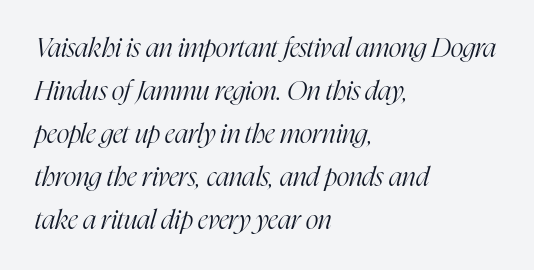
{"italic": "yes", "lean": "right", "slant_degrees": 16, "bold": "no", "underline": "no", "align": "left", "line_spacing": "normal", "line_spacing_ratio": 1.59, "letter_spacing": "normal", "letter_spacing_em": 0.0, "glyph_px": 27}
